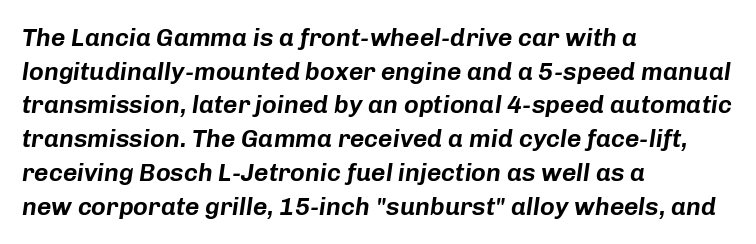
A typesetter would mark this as italic. The paragraph shown leans on its left margin. The rendering uses a moderate line-height, typical for paragraphs. Words float on clear page, feet unadorned.
